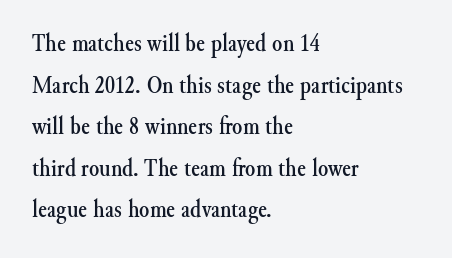
{"italic": "no", "underline": "no", "align": "left", "line_spacing": "normal", "line_spacing_ratio": 1.6, "letter_spacing": "normal", "letter_spacing_em": 0.0, "glyph_px": 26}
